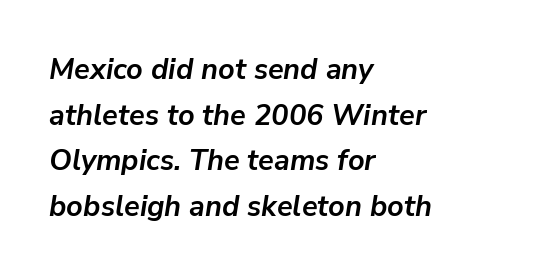
Q: Is the text bold? A: Yes.
Q: Is the text italic (slanted)? A: Yes, it leans right by about 9 degrees.
Q: Is the text underlined? A: No.
Q: How is the paragraph aligned? A: Left-aligned.
Q: Is the spacing between letters normal or unusually wide? A: Normal.
Q: Is the spacing between lines tight, normal or loose? A: Normal.
Q: Width (condensed, normal, or wide)? A: Normal.
Q: Stroke contrast? A: Low.
Q: x-height? A: Medium.
Q: Monospaced? A: No.
